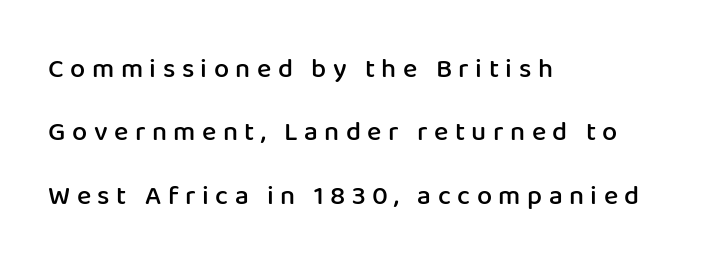
The image shows 27 px text type, upright; set left-aligned, loose line spacing (2.35x), unusually wide letter spacing (+0.24 em), not underlined.
